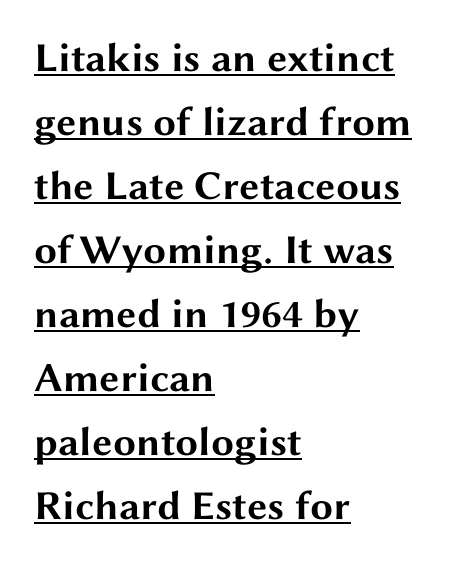
The string is rendered with underlining switched on. Notice how the stems are strictly vertical — no italics here. Tracking value appears to be zero — textbook default spacing. Left-aligned paragraph, ragged on the right.
